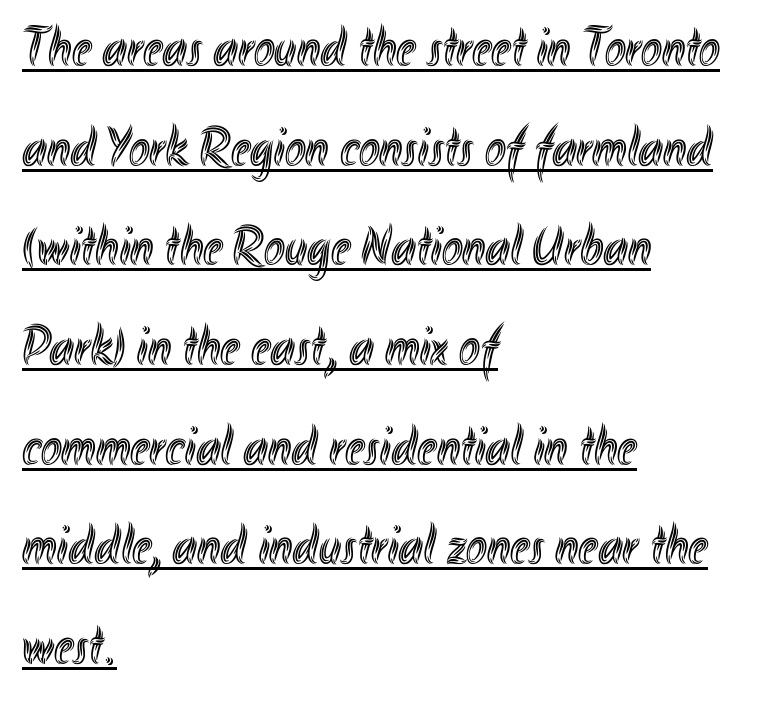
Q: Is the text italic (slanted)? A: Yes.
Q: Is the text underlined? A: Yes.
Q: How is the paragraph aligned? A: Left-aligned.
Q: Is the spacing between letters normal or unusually wide? A: Normal.
Q: Width (condensed, normal, or wide)? A: Condensed.
Q: x-height? A: Small.
Q: Monospaced? A: No.
